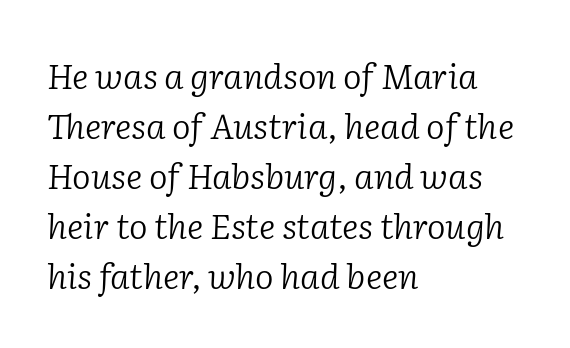
{"serif": "yes", "italic": "yes", "lean": "right", "slant_degrees": 2, "bold": "no", "weight": "light", "width": "normal", "stroke_contrast": "low", "x_height": "medium", "monospaced": "no", "underline": "no", "align": "left", "line_spacing": "normal", "line_spacing_ratio": 1.43, "letter_spacing": "normal", "letter_spacing_em": 0.0, "glyph_px": 35}
